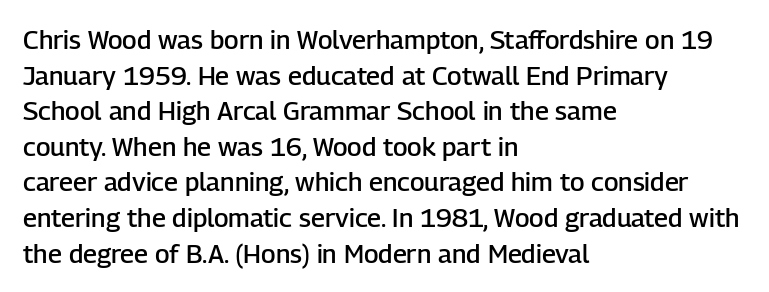
{"italic": "no", "bold": "semi", "underline": "no", "align": "left", "line_spacing": "normal", "line_spacing_ratio": 1.37, "letter_spacing": "normal", "letter_spacing_em": 0.0, "glyph_px": 26}
